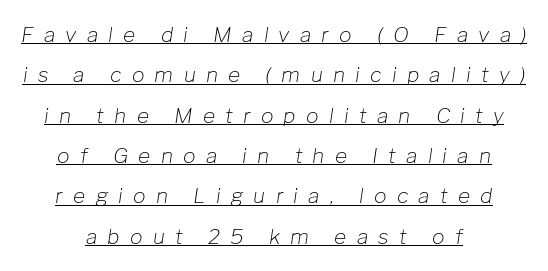
Teacher's note: observe the equal gaps on both sides — that is centered alignment. Caption: expanded tracking, letters set apart. Rows of type keep a wide berth in the vertical direction. The face looks like a standard text weight, possibly lighter. The string is rendered with underlining switched on. Is the type slanted? Yes — the strokes lean at a clear angle.
